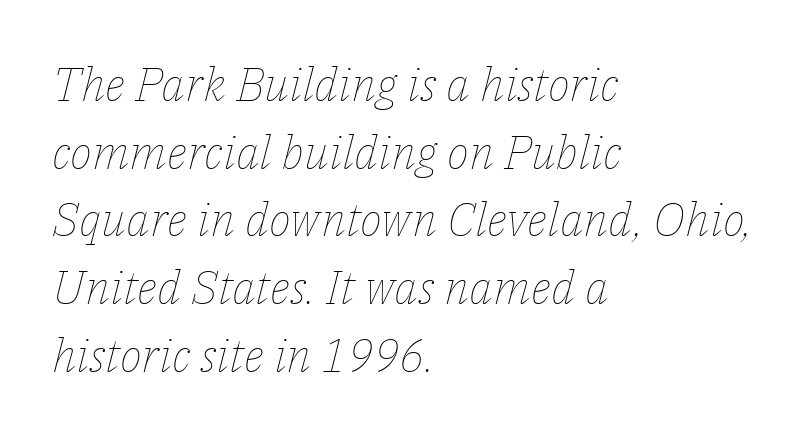
The image shows 47 px thin type, italic (leaning right); set left-aligned, normal line spacing (1.44x), normal letter spacing, not underlined; low stroke contrast and a medium x-height.
